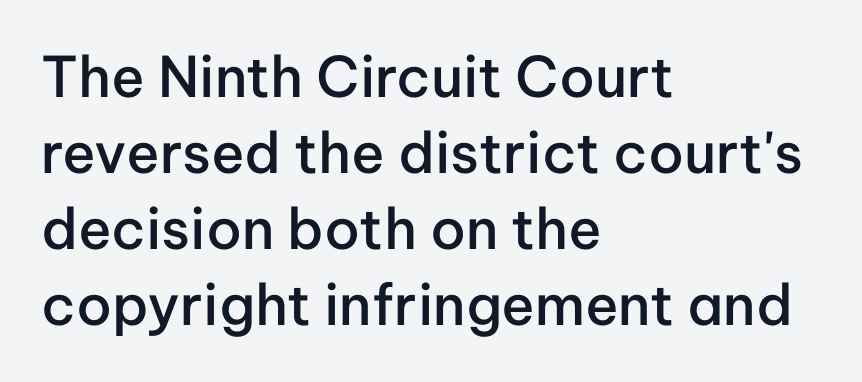
The image shows 56 px semibold sans-serif type, upright; set left-aligned, normal line spacing (1.36x), normal letter spacing, not underlined; low stroke contrast and a medium x-height.
